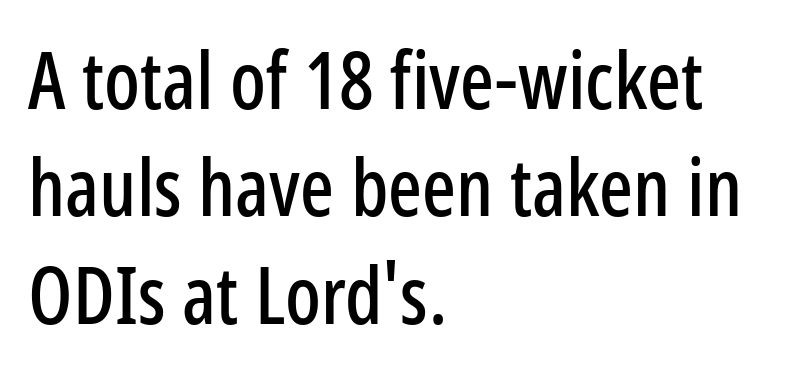
{"serif": "no", "italic": "no", "width": "condensed", "stroke_contrast": "low", "x_height": "medium", "monospaced": "no", "underline": "no", "align": "left", "line_spacing": "normal", "line_spacing_ratio": 1.36, "letter_spacing": "normal", "letter_spacing_em": 0.0, "glyph_px": 79}
